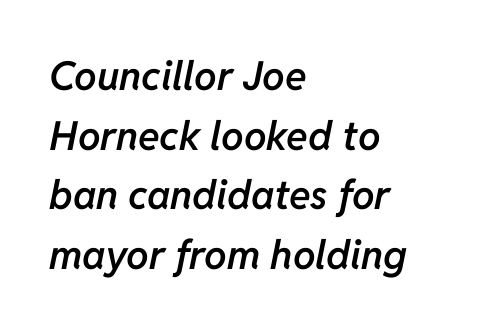
The image shows 40 px semibold type, italic (leaning right); set left-aligned, normal line spacing (1.49x), normal letter spacing, not underlined; low stroke contrast and a medium x-height.
